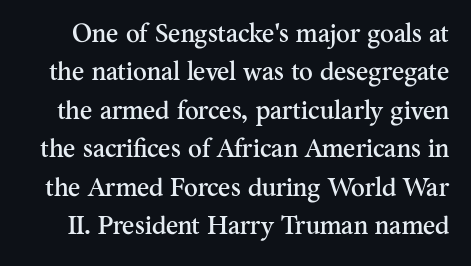
The font's upright variant was chosen for this text. The words here are not underlined. Whoever set this chose a conventional vertical rhythm. The horizontal fit of the characters is conventional and even.
